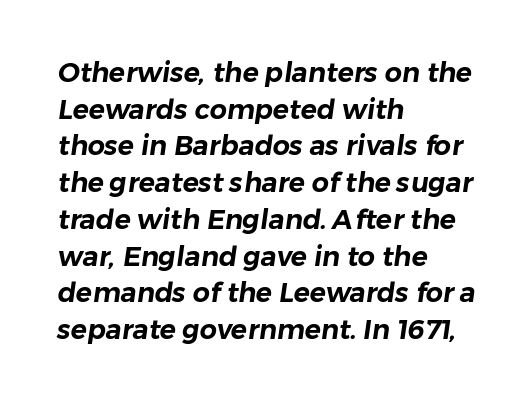
Q: Is the text underlined? A: No.
Q: How is the paragraph aligned? A: Left-aligned.
Q: Is the spacing between letters normal or unusually wide? A: Normal.
Q: Is the spacing between lines tight, normal or loose? A: Normal.
